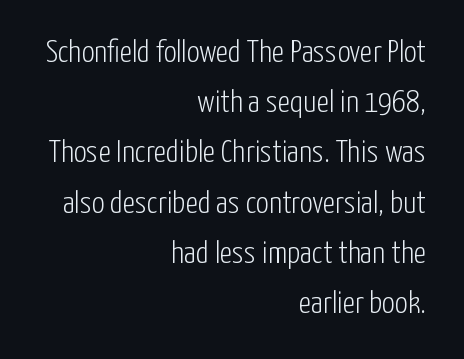
Students, note that the glyphs here touch the page at normal intervals. One-word summary of the alignment: right. Is the stroke heavy? The answer is a plain regular-or-lighter. Spacing verdict: proportional, widths tailored to each character. This rendering features lettering with no underline. Successive baselines arrive at the customary interval.
